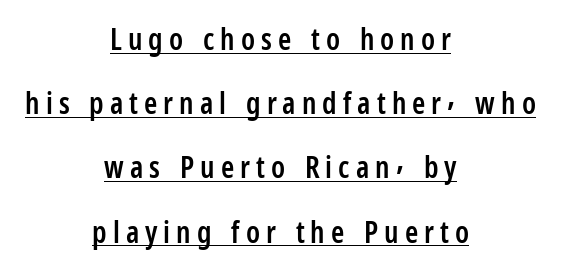
Q: Is the text bold? A: Semi-bold.
Q: Is the text italic (slanted)? A: No, it is upright.
Q: Is the typeface a serif or a sans-serif typeface? A: Sans-serif.
Q: Is the text underlined? A: Yes.
Q: How is the paragraph aligned? A: Centered.
Q: Is the spacing between letters normal or unusually wide? A: Unusually wide.
Q: Is the spacing between lines tight, normal or loose? A: Loose.
Q: Width (condensed, normal, or wide)? A: Condensed.
Q: Stroke contrast? A: Low.
Q: x-height? A: Medium.
Q: Monospaced? A: No.
